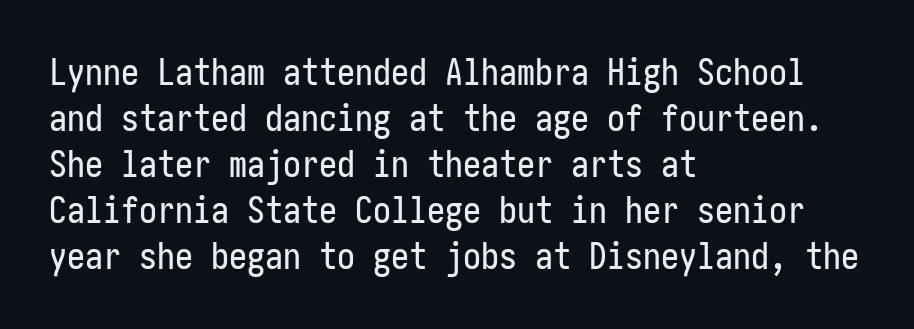
Regarding leading, the lines here are spaced in the standard way. Where is the straight margin? On the left. It's the straight-up-and-down kind of type. Between one letter and the next there's only the usual sliver of space. The characters display no serif detailing; their extremities are plain.
